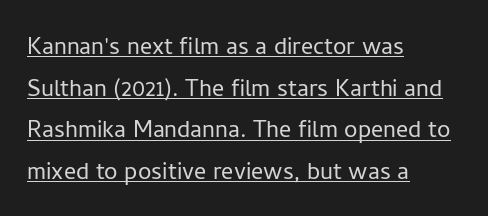
Q: Is the text bold? A: No.
Q: Is the text italic (slanted)? A: No, it is upright.
Q: Is the typeface a serif or a sans-serif typeface? A: Sans-serif.
Q: Is the text underlined? A: Yes.
Q: How is the paragraph aligned? A: Left-aligned.
Q: Is the spacing between letters normal or unusually wide? A: Normal.
Q: Is the spacing between lines tight, normal or loose? A: Normal.
Q: Width (condensed, normal, or wide)? A: Normal.
Q: Stroke contrast? A: Low.
Q: x-height? A: Medium.
Q: Monospaced? A: No.
